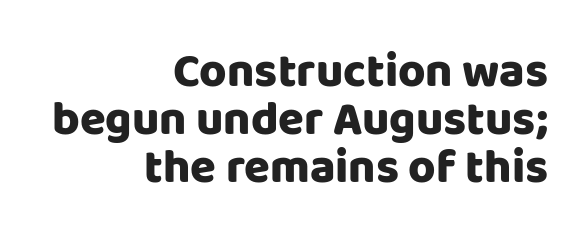
Q: Is the text bold? A: Yes.
Q: Is the text italic (slanted)? A: No, it is upright.
Q: Is the typeface a serif or a sans-serif typeface? A: Sans-serif.
Q: Is the text underlined? A: No.
Q: How is the paragraph aligned? A: Right-aligned.
Q: Is the spacing between letters normal or unusually wide? A: Normal.
Q: Is the spacing between lines tight, normal or loose? A: Tight.
Q: Width (condensed, normal, or wide)? A: Normal.
Q: Stroke contrast? A: Low.
Q: x-height? A: Large.
Q: Monospaced? A: No.
